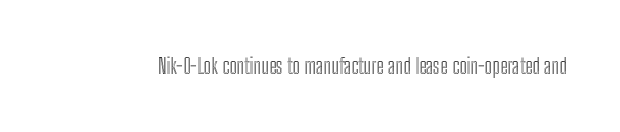
Every character sits straight up, as roman type does. The string is rendered with underlining switched off. Students, note that the glyphs here touch the page at normal intervals.
